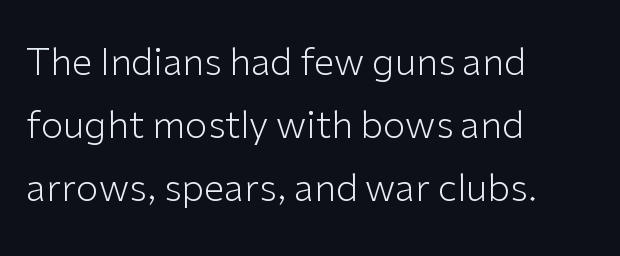
The image shows 37 px light sans-serif type, upright; set left-aligned, normal line spacing (1.7x), normal letter spacing, not underlined; low stroke contrast and a medium x-height.
